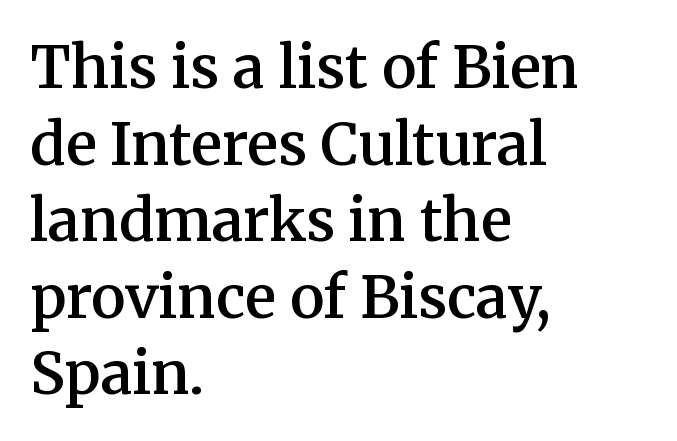
Q: Is the text bold? A: Semi-bold.
Q: Is the text italic (slanted)? A: No, it is upright.
Q: Is the typeface a serif or a sans-serif typeface? A: Serif.
Q: Is the text underlined? A: No.
Q: How is the paragraph aligned? A: Left-aligned.
Q: Is the spacing between letters normal or unusually wide? A: Normal.
Q: Is the spacing between lines tight, normal or loose? A: Normal.
Q: Width (condensed, normal, or wide)? A: Normal.
Q: Stroke contrast? A: Medium.
Q: x-height? A: Medium.
Q: Monospaced? A: No.
